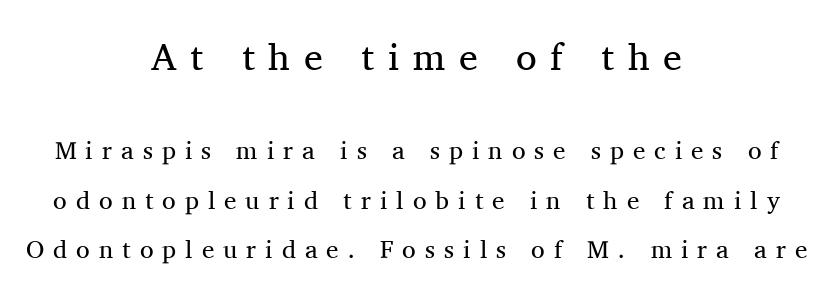
Q: Is the text bold? A: No.
Q: Is the text italic (slanted)? A: No, it is upright.
Q: Is the typeface a serif or a sans-serif typeface? A: Serif.
Q: Is the text underlined? A: No.
Q: How is the paragraph aligned? A: Centered.
Q: Is the spacing between letters normal or unusually wide? A: Unusually wide.
Q: Is the spacing between lines tight, normal or loose? A: Loose.
Q: Which block of text is set in a larger size, the first (top) or the second (bottom)? A: The first (top) one.
Q: Width (condensed, normal, or wide)? A: Normal.
Q: Stroke contrast? A: Medium.
Q: x-height? A: Medium.
Q: Monospaced? A: No.
